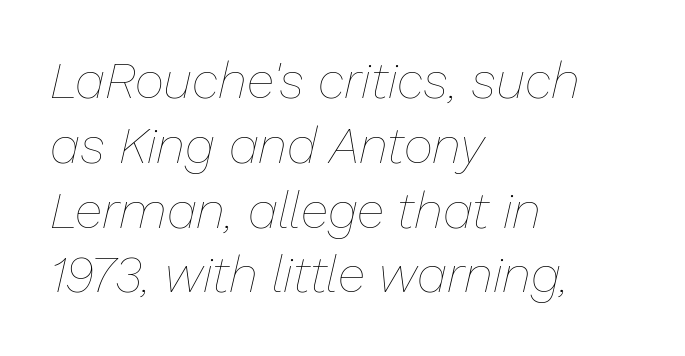
Q: Is the text bold? A: No.
Q: Is the text italic (slanted)? A: Yes, it leans right by about 13 degrees.
Q: Is the text underlined? A: No.
Q: How is the paragraph aligned? A: Left-aligned.
Q: Is the spacing between letters normal or unusually wide? A: Normal.
Q: Is the spacing between lines tight, normal or loose? A: Normal.
Q: Width (condensed, normal, or wide)? A: Normal.
Q: Stroke contrast? A: Low.
Q: x-height? A: Medium.
Q: Monospaced? A: No.
